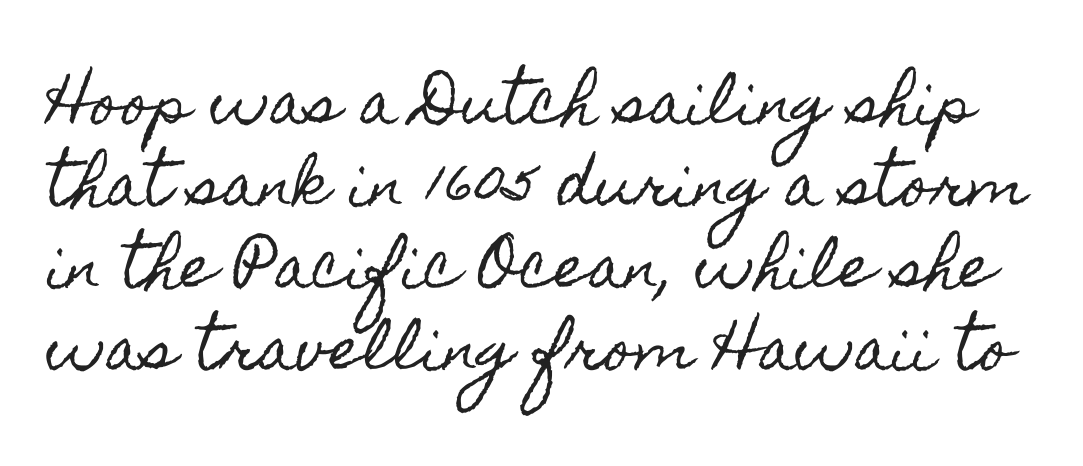
{"width": "condensed", "x_height": "small", "monospaced": "no", "underline": "no", "line_spacing": "normal", "line_spacing_ratio": 1.44, "letter_spacing": "normal", "letter_spacing_em": 0.0, "glyph_px": 57}
